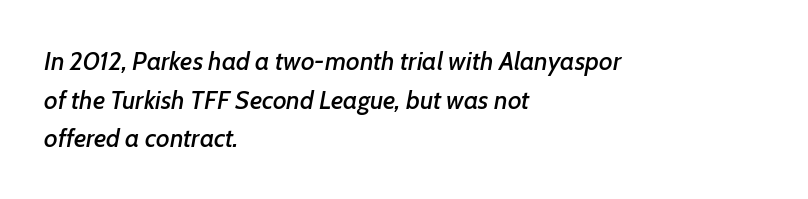
The image shows 26 px text type, italic (leaning right); set left-aligned, normal line spacing (1.49x), normal letter spacing, not underlined.
